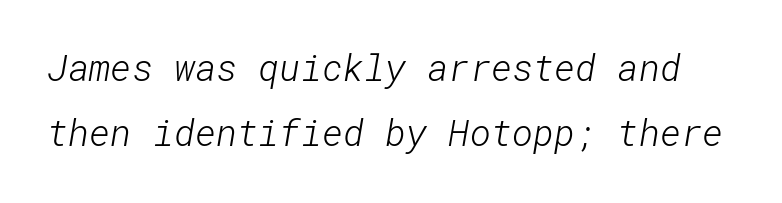
{"serif": "no", "bold": "no", "weight": "light", "width": "normal", "stroke_contrast": "low", "x_height": "medium", "underline": "no", "line_spacing_ratio": 1.81, "letter_spacing": "normal", "letter_spacing_em": 0.0, "glyph_px": 36}
